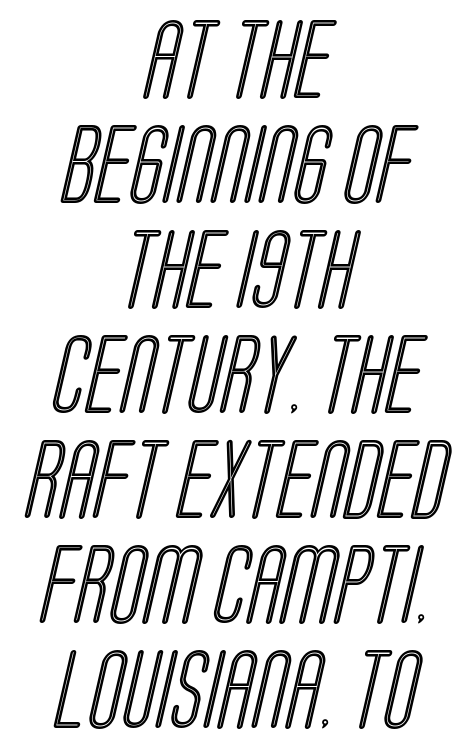
{"width": "condensed", "x_height": "large", "monospaced": "no", "underline": "no", "align": "center", "line_spacing": "normal", "line_spacing_ratio": 1.33, "letter_spacing": "normal", "letter_spacing_em": 0.0, "glyph_px": 79}
